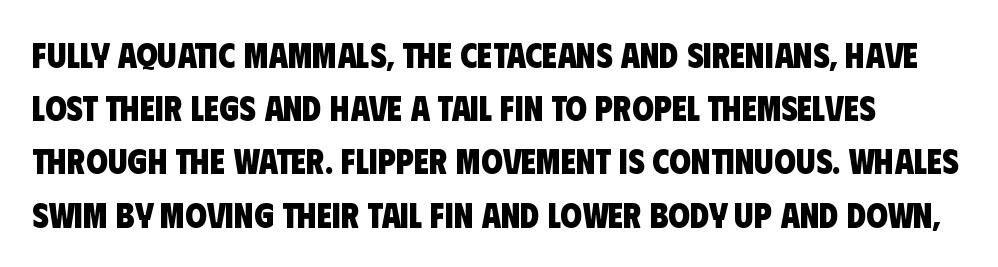
No word sits above an underline. No feet cap the strokes, marking this as sans-serif type. Spacing verdict: proportional, widths tailored to each character. Students, note that the glyphs here touch the page at normal intervals. Each glyph is drawn with heavy, bold strokes. Compared with typical paragraphs, the rows here are spaced about the same.
